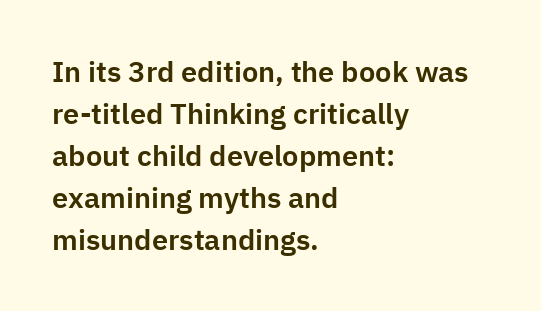
The image shows 29 px sans-serif type, upright; set left-aligned, normal line spacing (1.45x), normal letter spacing, not underlined; low stroke contrast and a medium x-height.
